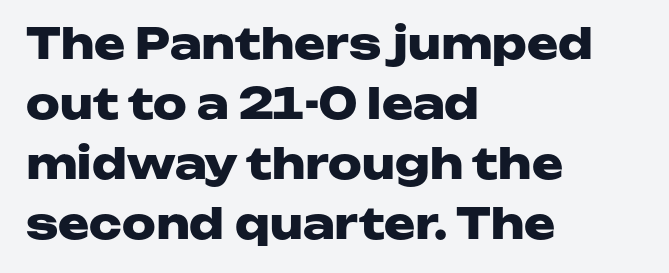
{"serif": "no", "italic": "no", "bold": "yes", "weight": "heavy", "width": "wide", "stroke_contrast": "low", "x_height": "medium", "monospaced": "no", "underline": "no", "align": "left", "line_spacing": "normal", "line_spacing_ratio": 1.43, "letter_spacing": "normal", "letter_spacing_em": 0.0, "glyph_px": 42}
